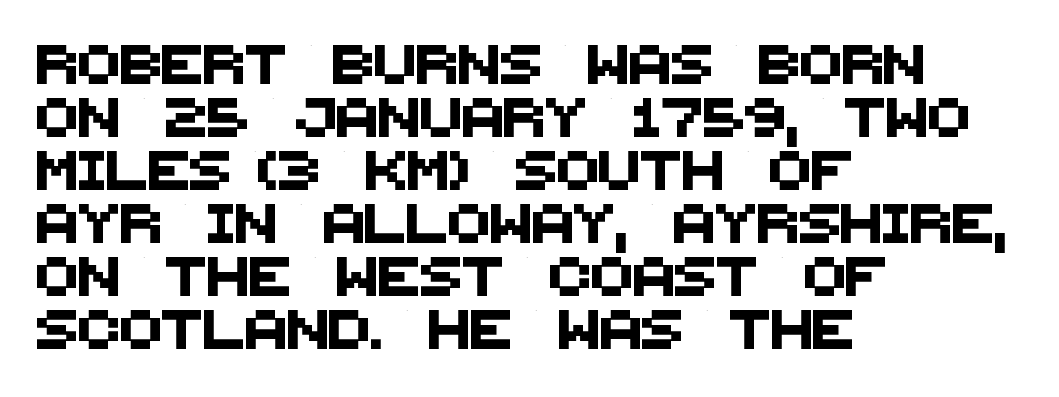
The letters sit at their default tracking, neither squeezed nor spread. Alignment: flush left. Note: no serifs on the glyphs. Reading down the column, the eye jumps a familiar distance to each next line.
